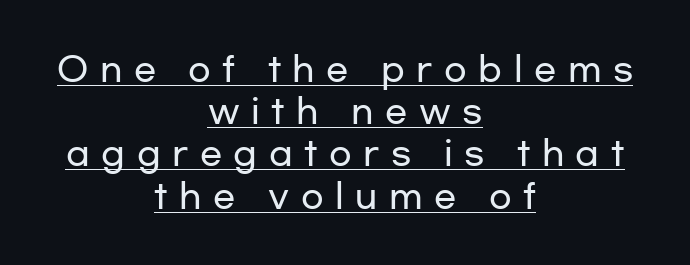
Reading down the block, each line starts at a different indent, mirrored at its end. Is this a fixed-width face? No — the glyphs have proportional, varying widths. A sans-serif font was chosen for this passage. Honestly, the row spacing looks completely unremarkable.
